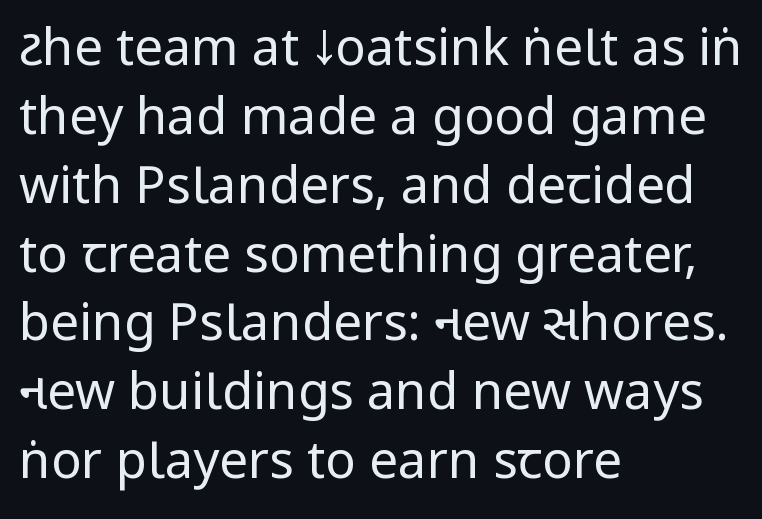
{"serif": "no", "italic": "no", "bold": "no", "weight": "regular", "width": "condensed", "stroke_contrast": "low", "x_height": "large", "monospaced": "no", "underline": "no", "align": "left", "line_spacing": "normal", "line_spacing_ratio": 1.35, "letter_spacing": "normal", "letter_spacing_em": 0.0, "glyph_px": 51}
